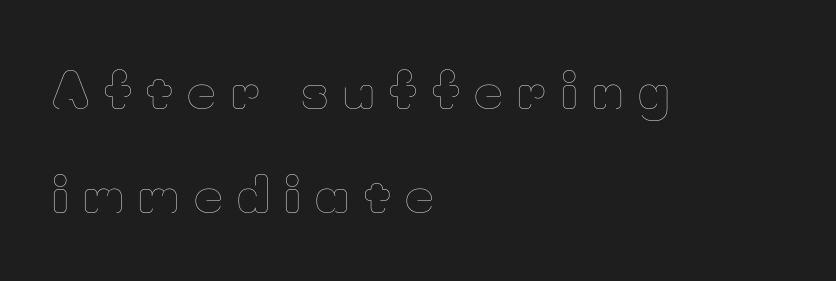
The image shows 49 px thin type, upright; set left-aligned, loose line spacing (2.13x), unusually wide letter spacing (+0.3 em), not underlined; low stroke contrast and a small x-height.
